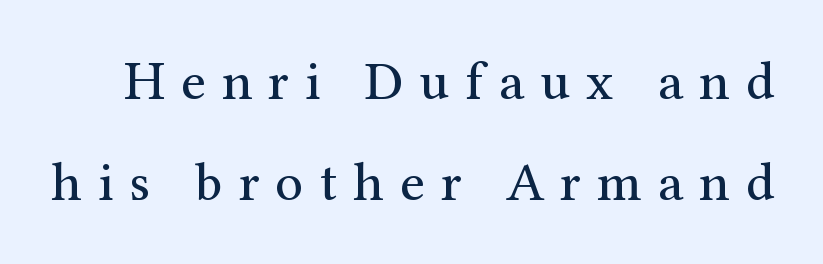
Q: Is the text bold? A: No.
Q: Is the text italic (slanted)? A: No, it is upright.
Q: Is the typeface a serif or a sans-serif typeface? A: Serif.
Q: Is the text underlined? A: No.
Q: Is the spacing between letters normal or unusually wide? A: Unusually wide.
Q: Width (condensed, normal, or wide)? A: Normal.
Q: Stroke contrast? A: Medium.
Q: x-height? A: Medium.
Q: Monospaced? A: No.
